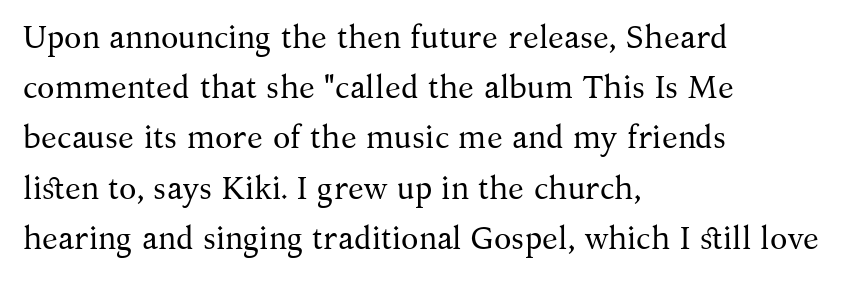
Is this a fixed-width face? No — the glyphs have proportional, varying widths. Line spacing here is normal. In terms of letterspacing, this is plain default setting. The strokes are not fattened; the text isn't bold. Ascenders rise straight up at ninety degrees.
